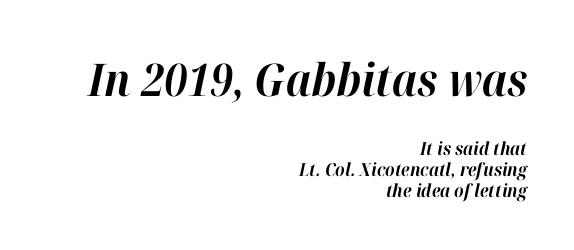
Q: Is the text bold? A: Yes.
Q: Is the text italic (slanted)? A: Yes, it leans right by about 12 degrees.
Q: Is the text underlined? A: No.
Q: How is the paragraph aligned? A: Right-aligned.
Q: Is the spacing between letters normal or unusually wide? A: Normal.
Q: Which block of text is set in a larger size, the first (top) or the second (bottom)? A: The first (top) one.
Q: Width (condensed, normal, or wide)? A: Normal.
Q: Stroke contrast? A: High.
Q: x-height? A: Medium.
Q: Monospaced? A: No.
